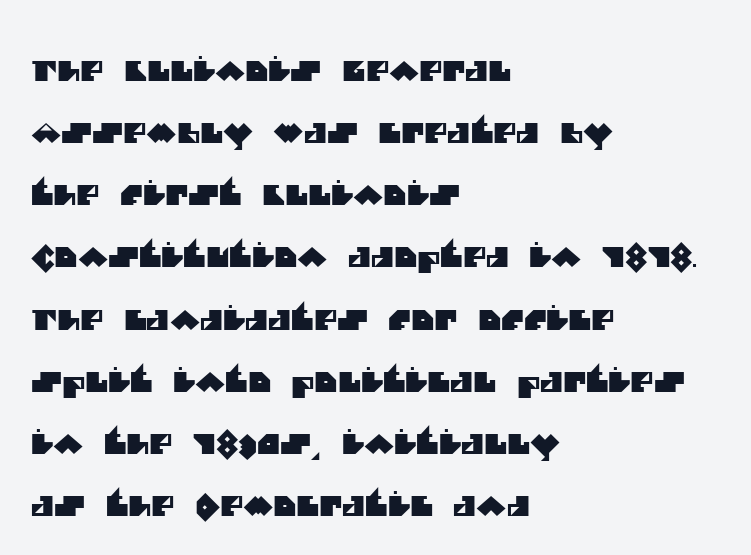
Rows of type keep a wide berth in the vertical direction. Just letters on the line, the space beneath them empty. Is this a fixed-width face? No — the glyphs have proportional, varying widths. Nobody touched the tracking dial on this one.
